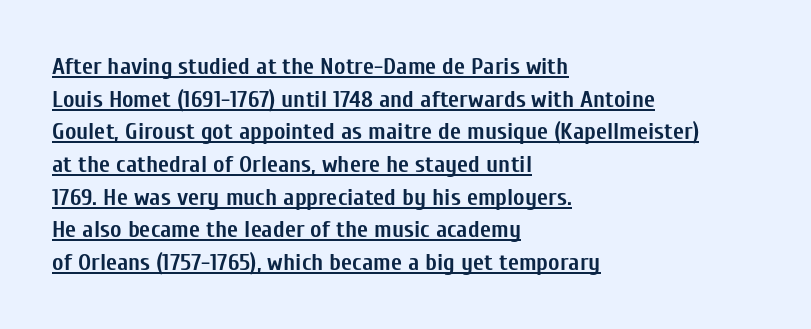
Q: Is the text bold? A: Yes.
Q: Is the text italic (slanted)? A: No, it is upright.
Q: Is the text underlined? A: Yes.
Q: How is the paragraph aligned? A: Left-aligned.
Q: Is the spacing between letters normal or unusually wide? A: Normal.
Q: Is the spacing between lines tight, normal or loose? A: Normal.
